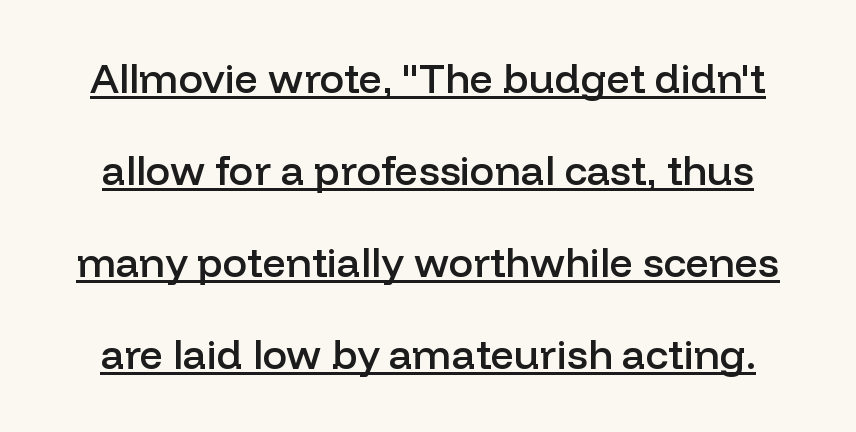
The rendering keeps characters at their native spacing. Firm but not heavy-handed strokes: this text is semibold. No italicization has been applied; the sample stays upright. Vertically, the passage feels expansive, rows floating well apart. A typesetter would call this proportional, since set widths differ per character. The passage shown is typeset with a sans-serif family.
